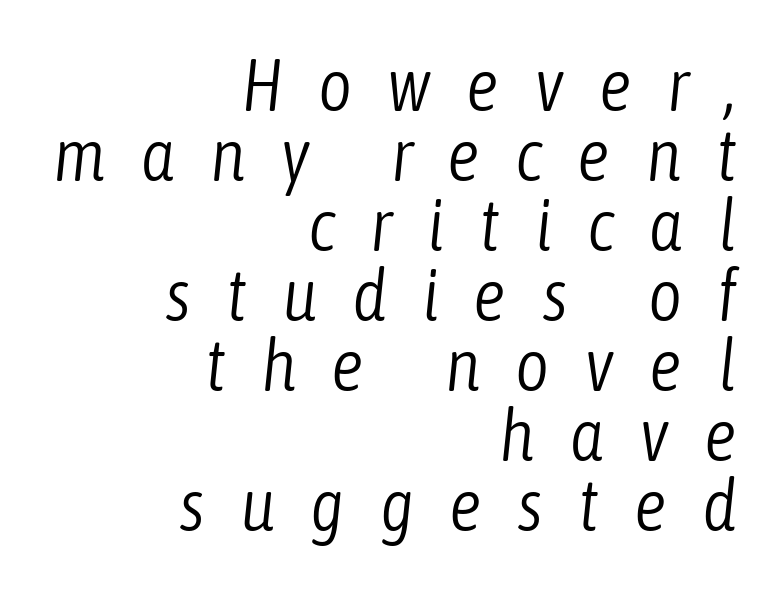
{"italic": "yes", "lean": "right", "slant_degrees": 6, "bold": "no", "weight": "light", "width": "condensed", "stroke_contrast": "low", "x_height": "medium", "monospaced": "no", "underline": "no", "align": "right", "line_spacing": "tight", "line_spacing_ratio": 0.96, "letter_spacing": "wide", "letter_spacing_em": 0.48, "glyph_px": 73}
